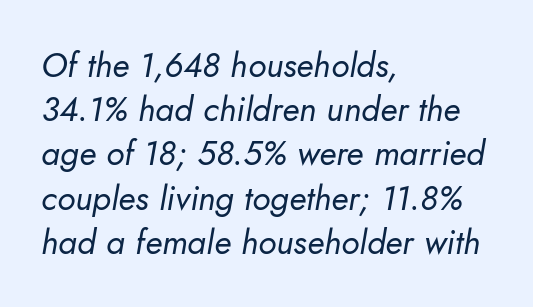
The image shows 34 px regular-weight type, italic (leaning right); set left-aligned, normal line spacing (1.3x), normal letter spacing, not underlined; low stroke contrast and a small x-height.
